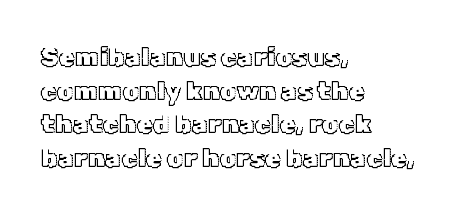
{"italic": "no", "underline": "no", "align": "left", "line_spacing": "normal", "line_spacing_ratio": 1.29, "letter_spacing": "normal", "letter_spacing_em": 0.0, "glyph_px": 26}
